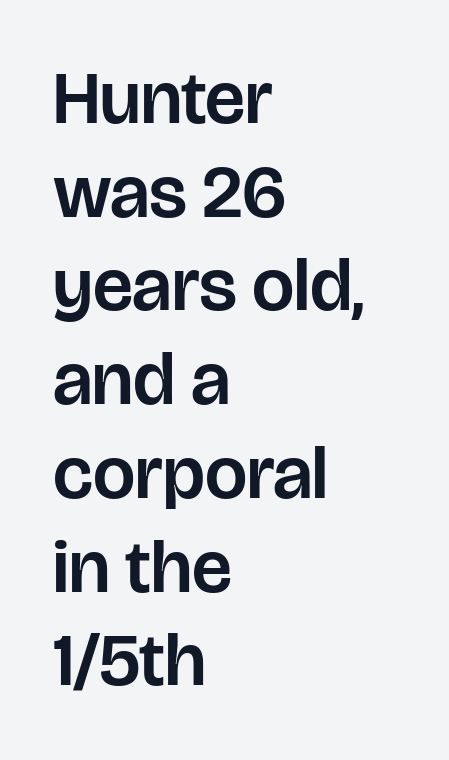
The image shows 75 px sans-serif type, upright; set left-aligned, normal line spacing (1.25x), normal letter spacing, not underlined; low stroke contrast and a large x-height.
